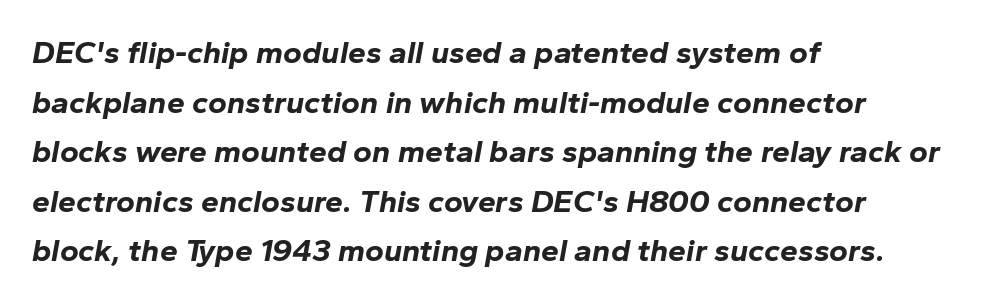
The image shows 32 px bold type, italic (leaning right); set left-aligned, normal line spacing (1.55x), normal letter spacing, not underlined; low stroke contrast and a medium x-height.
